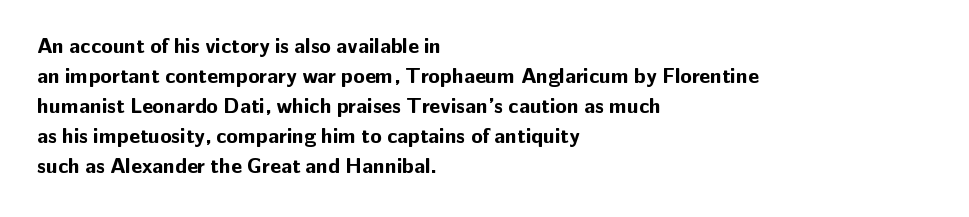
{"italic": "no", "bold": "yes", "underline": "no", "align": "left", "line_spacing": "normal", "line_spacing_ratio": 1.43, "letter_spacing": "normal", "letter_spacing_em": 0.0, "glyph_px": 21}
